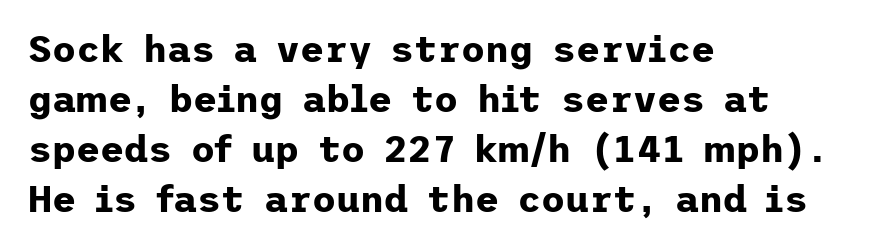
The image shows 37 px bold sans-serif type, upright; set left-aligned, normal line spacing (1.35x), normal letter spacing, not underlined; low stroke contrast and a medium x-height.
